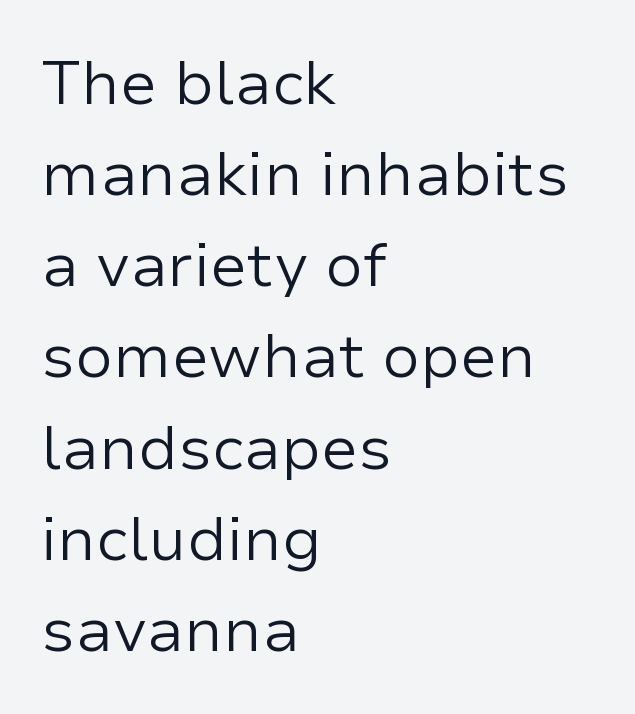
Lines of text with bare space underneath. The lettering holds an erect, upright posture throughout. The type family on display is of the sans-serif kind. These lines are set flush left with a ragged right edge. The strokes carry an ordinary text weight at most.
